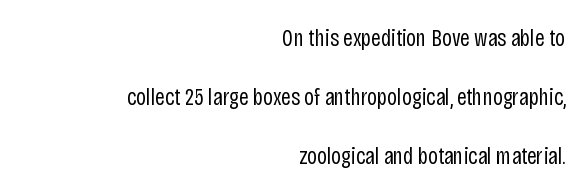
The image shows 24 px text type, upright; set right-aligned, loose line spacing (2.45x), normal letter spacing, not underlined.
